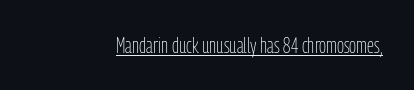
{"italic": "no", "bold": "no", "underline": "yes", "letter_spacing": "normal", "letter_spacing_em": 0.0, "glyph_px": 21}
